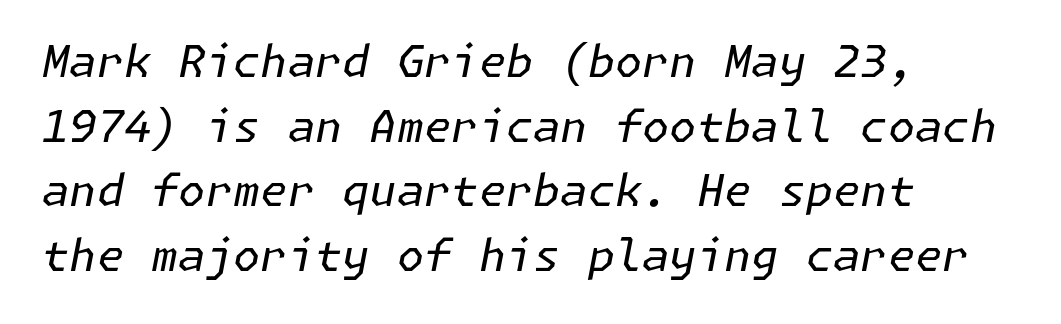
{"italic": "yes", "lean": "right", "slant_degrees": 11, "bold": "no", "weight": "regular", "width": "normal", "stroke_contrast": "low", "x_height": "medium", "underline": "no", "align": "left", "line_spacing": "normal", "line_spacing_ratio": 1.47, "letter_spacing": "normal", "letter_spacing_em": 0.0, "glyph_px": 44}
